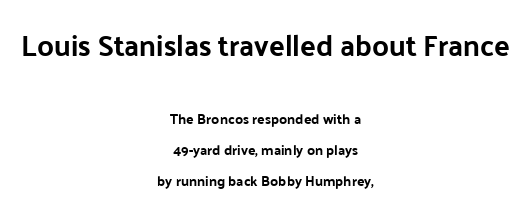
Q: Is the text italic (slanted)? A: No, it is upright.
Q: Is the typeface a serif or a sans-serif typeface? A: Sans-serif.
Q: Is the text underlined? A: No.
Q: How is the paragraph aligned? A: Centered.
Q: Is the spacing between letters normal or unusually wide? A: Normal.
Q: Is the spacing between lines tight, normal or loose? A: Loose.
Q: Which block of text is set in a larger size, the first (top) or the second (bottom)? A: The first (top) one.
Q: Width (condensed, normal, or wide)? A: Normal.
Q: Stroke contrast? A: Low.
Q: x-height? A: Medium.
Q: Monospaced? A: No.
